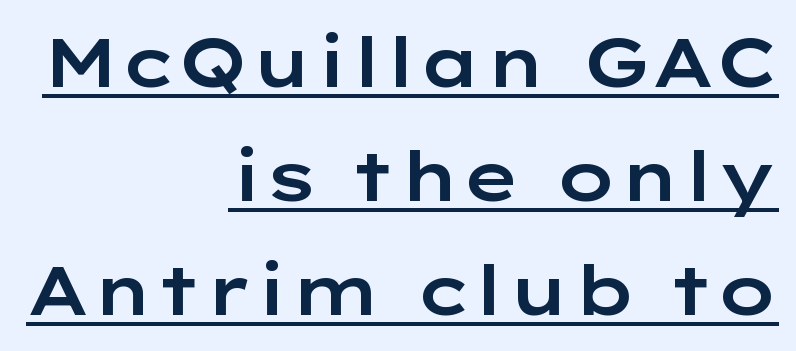
Does extra space separate the letters? No, they use regular spacing. Character widths vary here, with narrow letters taking less room than wide ones. Is there an underline? Yes — a line sits under the letters. If you measured baseline to baseline, you'd find a middling distance. The specimen reads as upright at a glance. Check where the strokes stop: nothing finishes them off — pure sans.
